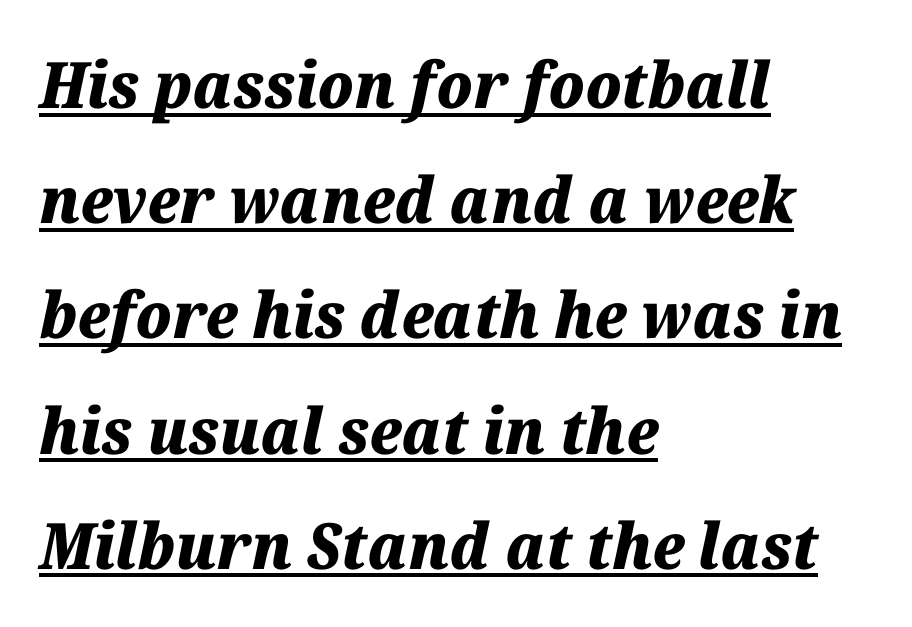
Q: Is the text bold? A: Yes.
Q: Is the text italic (slanted)? A: Yes, it leans right by about 12 degrees.
Q: Is the text underlined? A: Yes.
Q: How is the paragraph aligned? A: Left-aligned.
Q: Is the spacing between letters normal or unusually wide? A: Normal.
Q: Width (condensed, normal, or wide)? A: Normal.
Q: Stroke contrast? A: Medium.
Q: x-height? A: Medium.
Q: Monospaced? A: No.
